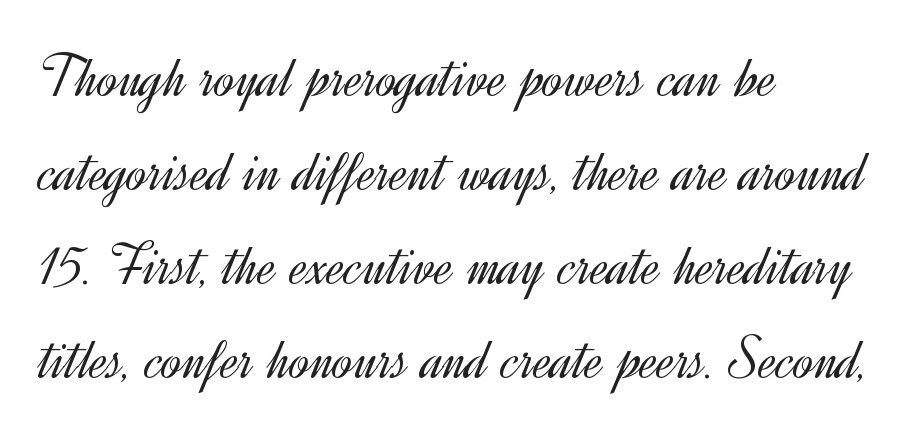
Default kerning and tracking; the words read as compact shapes. Honestly, there is no underline to notice here at all. The passage shown stacks its lines at a standard gap. Stroke thickness stays within the range of a standard reading face or lighter. A typesetter would label this face a sans.
